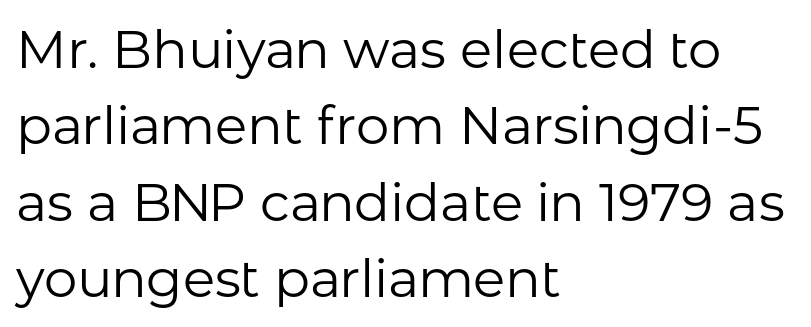
{"serif": "no", "italic": "no", "bold": "no", "weight": "regular", "width": "normal", "stroke_contrast": "low", "x_height": "medium", "monospaced": "no", "underline": "no", "align": "left", "line_spacing": "normal", "line_spacing_ratio": 1.44, "letter_spacing": "normal", "letter_spacing_em": 0.0, "glyph_px": 53}
